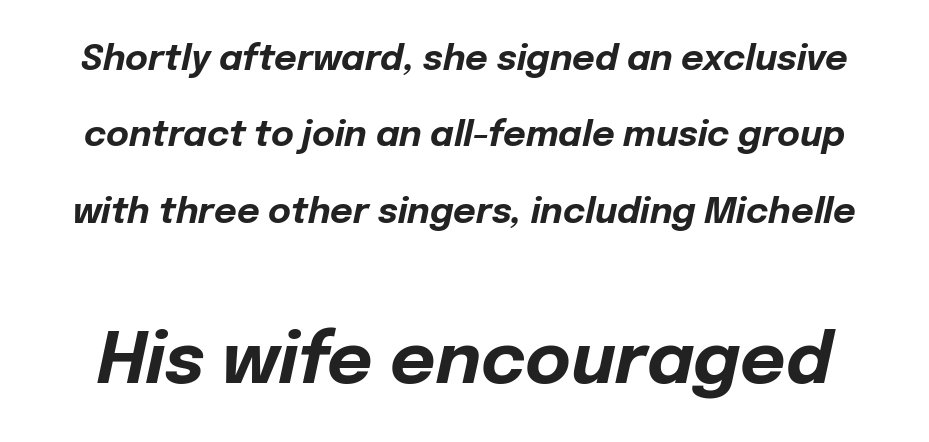
The image shows 70 px bold type, italic (leaning right); set loose line spacing (2.18x), normal letter spacing, not underlined; the second (bottom) block is 2.0x larger; low stroke contrast and a medium x-height.
